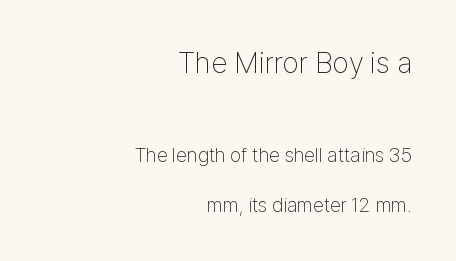
The image shows 30 px thin, condensed sans-serif type, upright; set right-aligned, loose line spacing (2.48x), normal letter spacing, not underlined; the first (top) block is 1.5x larger; low stroke contrast and a medium x-height.
